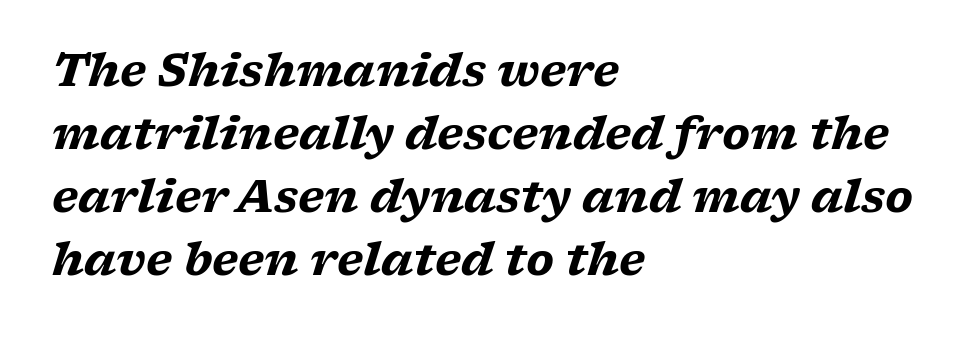
Is the letter spacing exaggerated? No — it looks like the ordinary default. The glyphs in this specimen are seriffed. The leading is moderate, giving the passage an even texture. Its strokes are broad and dark, the hallmark of bold type. Teacher's note: observe the even left margin — that is flush-left alignment. Each letter keeps its own natural width here, so spacing adapts to shape.
